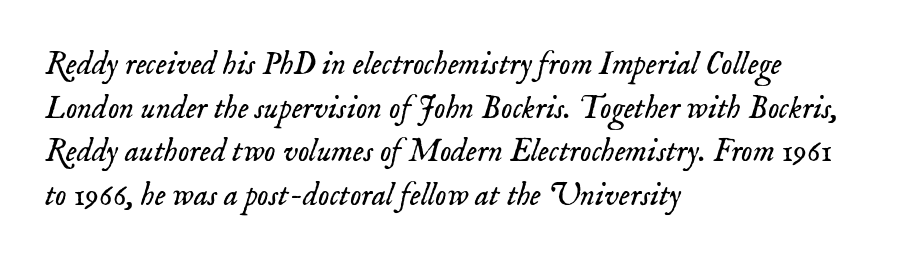
The image shows 32 px light serif type, italic (leaning right); set left-aligned, normal line spacing (1.36x), normal letter spacing, not underlined; low stroke contrast and a small x-height.
